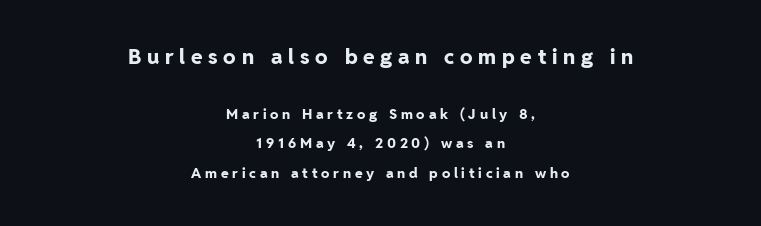
Q: Is the text bold? A: Yes.
Q: Is the text italic (slanted)? A: No, it is upright.
Q: Is the text underlined? A: No.
Q: How is the paragraph aligned? A: Centered.
Q: Is the spacing between letters normal or unusually wide? A: Unusually wide.
Q: Is the spacing between lines tight, normal or loose? A: Loose.
Q: Which block of text is set in a larger size, the first (top) or the second (bottom)? A: The first (top) one.
